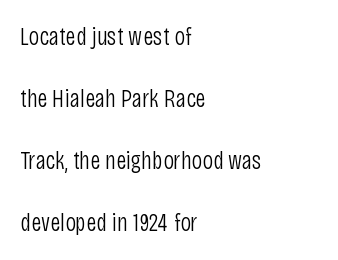
{"italic": "no", "bold": "no", "underline": "no", "align": "left", "line_spacing": "loose", "line_spacing_ratio": 2.39, "letter_spacing": "normal", "letter_spacing_em": 0.0, "glyph_px": 26}
